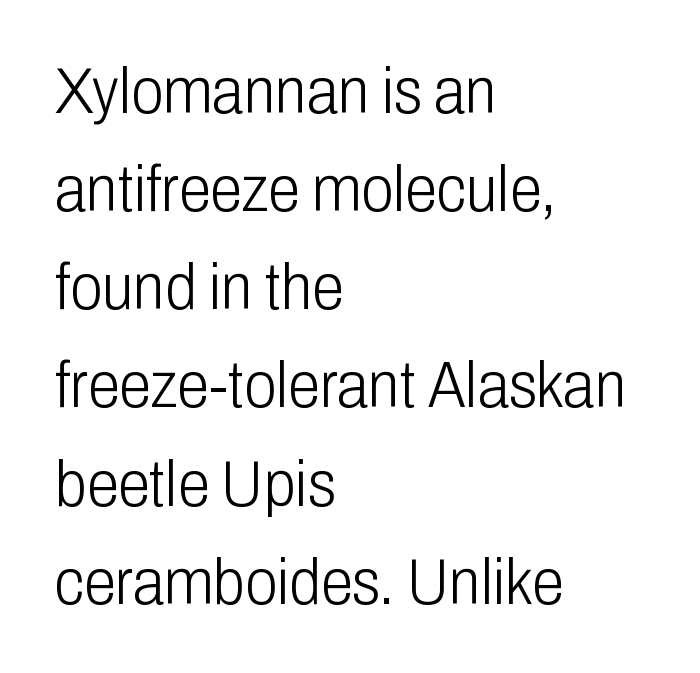
The image shows 65 px light, condensed sans-serif type, upright; set left-aligned, normal line spacing (1.51x), normal letter spacing, not underlined; low stroke contrast and a medium x-height.
